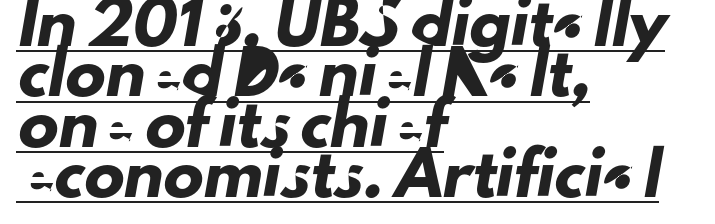
Q: Is the typeface a serif or a sans-serif typeface? A: Sans-serif.
Q: Is the text underlined? A: Yes.
Q: How is the paragraph aligned? A: Left-aligned.
Q: Is the spacing between letters normal or unusually wide? A: Normal.
Q: Is the spacing between lines tight, normal or loose? A: Normal.
Q: Width (condensed, normal, or wide)? A: Normal.
Q: Stroke contrast? A: Low.
Q: x-height? A: Small.
Q: Monospaced? A: No.
